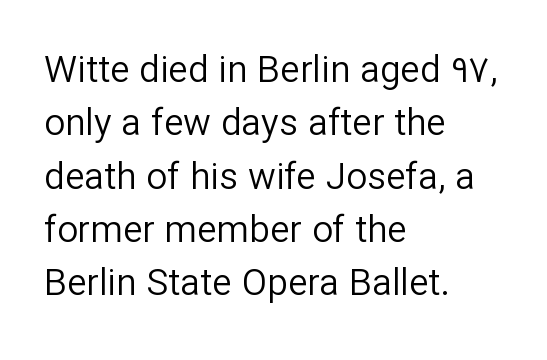
Q: Is the text bold? A: No.
Q: Is the text italic (slanted)? A: No, it is upright.
Q: Is the typeface a serif or a sans-serif typeface? A: Sans-serif.
Q: Is the text underlined? A: No.
Q: How is the paragraph aligned? A: Left-aligned.
Q: Is the spacing between letters normal or unusually wide? A: Normal.
Q: Is the spacing between lines tight, normal or loose? A: Normal.
Q: Width (condensed, normal, or wide)? A: Normal.
Q: Stroke contrast? A: Low.
Q: x-height? A: Medium.
Q: Monospaced? A: No.
